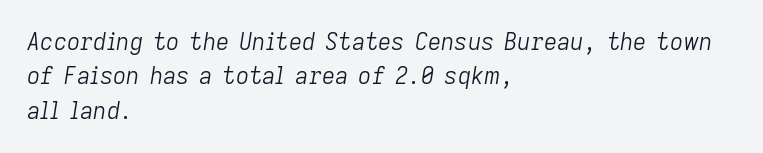
Q: Is the text bold? A: No.
Q: Is the text italic (slanted)? A: Yes, it leans right by about 9 degrees.
Q: Is the text underlined? A: No.
Q: How is the paragraph aligned? A: Left-aligned.
Q: Is the spacing between letters normal or unusually wide? A: Normal.
Q: Is the spacing between lines tight, normal or loose? A: Normal.
